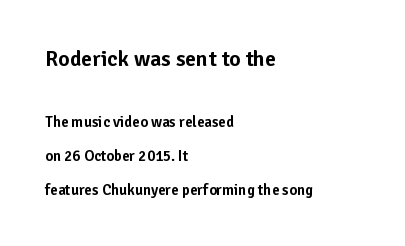
{"italic": "no", "underline": "no", "align": "left", "line_spacing": "loose", "line_spacing_ratio": 2.26, "letter_spacing": "normal", "letter_spacing_em": 0.0, "larger_block": "first", "size_ratio": 1.47, "glyph_px": 22}
